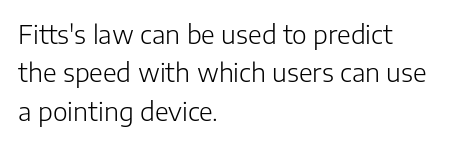
This sample uses an upright cut, with every glyph sitting square on the baseline. The string is rendered with underlining switched off. Tracking value appears to be zero — textbook default spacing. The lines in this sample share a left origin and differ only in where they stop. Vertical spacing — default.
